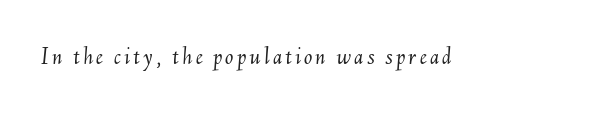
The lettering tilts uniformly, giving the passage an italic look. The letterforms sit at book weight or below. Descenders hang freely into open space.
